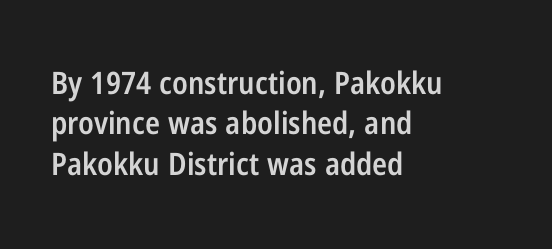
The image shows 31 px semibold, condensed sans-serif type, upright; set left-aligned, normal line spacing (1.3x), normal letter spacing, not underlined; low stroke contrast and a medium x-height.
